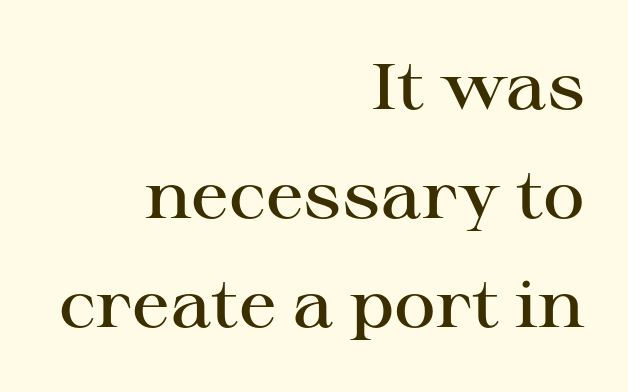
I'd describe the lettering as semibold — firm but not a full bold. Honestly, the letter spacing is just normal — you wouldn't notice it. Normally led — the rows are evenly, conventionally spaced. Does the type have serifs? Yes, each stem ends in a small foot. Varying glyph widths throughout — classic text-font behaviour. Honestly, there is no underline to notice here at all.
